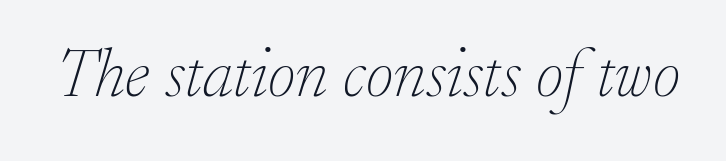
Weight: not bold — regular or lighter. Rendered with sloped, italic letterforms. In terms of letterform style, serifs are clearly present. A typesetter would call this proportional, since set widths differ per character.
